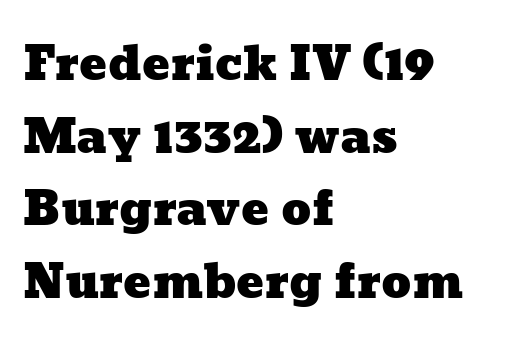
{"width": "wide", "stroke_contrast": "low", "x_height": "medium", "monospaced": "no", "underline": "no", "align": "left", "line_spacing": "normal", "line_spacing_ratio": 1.58, "letter_spacing": "normal", "letter_spacing_em": 0.0, "glyph_px": 46}
